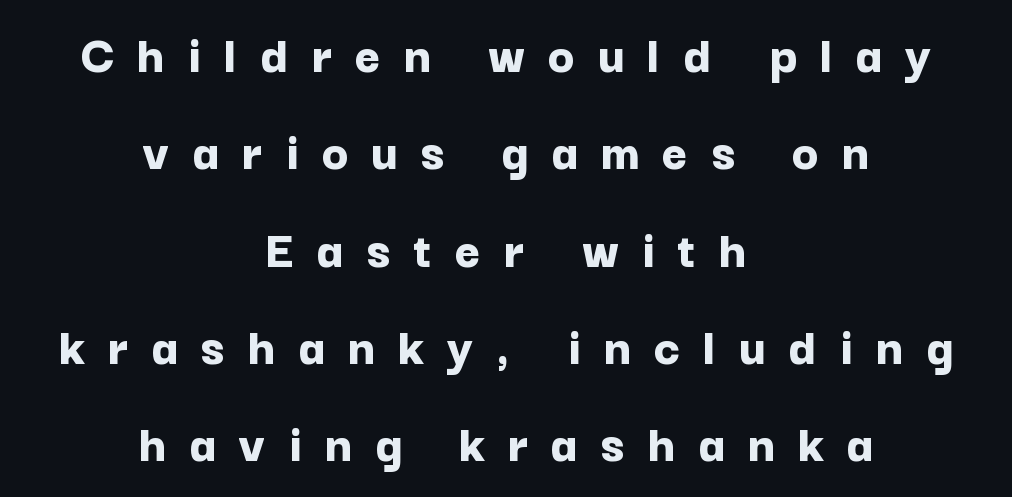
Q: Is the text bold? A: Yes.
Q: Is the text italic (slanted)? A: No, it is upright.
Q: Is the typeface a serif or a sans-serif typeface? A: Sans-serif.
Q: Is the text underlined? A: No.
Q: How is the paragraph aligned? A: Centered.
Q: Is the spacing between letters normal or unusually wide? A: Unusually wide.
Q: Width (condensed, normal, or wide)? A: Normal.
Q: Stroke contrast? A: Low.
Q: x-height? A: Medium.
Q: Monospaced? A: No.
